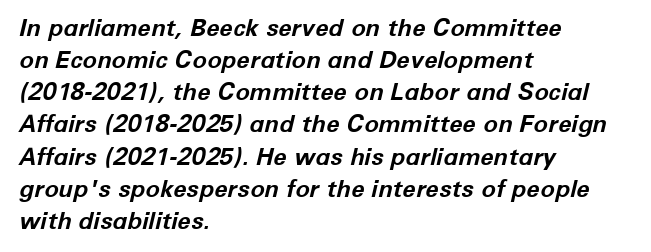
The image shows 24 px bold type, italic (leaning right); set left-aligned, normal line spacing (1.34x), normal letter spacing, not underlined.
